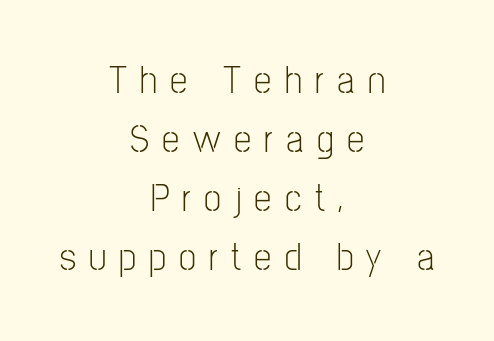
What's the leading like? Ordinary, nothing unusual. What stands out about the letter spacing? Its width — letters are far apart. Heaviness? Minimal to ordinary, like unemphasized prose. Only glyphs here, with clear space below each row. Think of a printed novel: that variable character pitch is what you see here. The lettering stays uniformly vertical, giving the passage a roman look.
